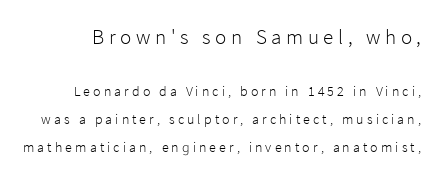
The image shows 21 px text type, upright; set loose line spacing (2.01x), unusually wide letter spacing (+0.22 em), not underlined; the first (top) block is 1.5x larger.
